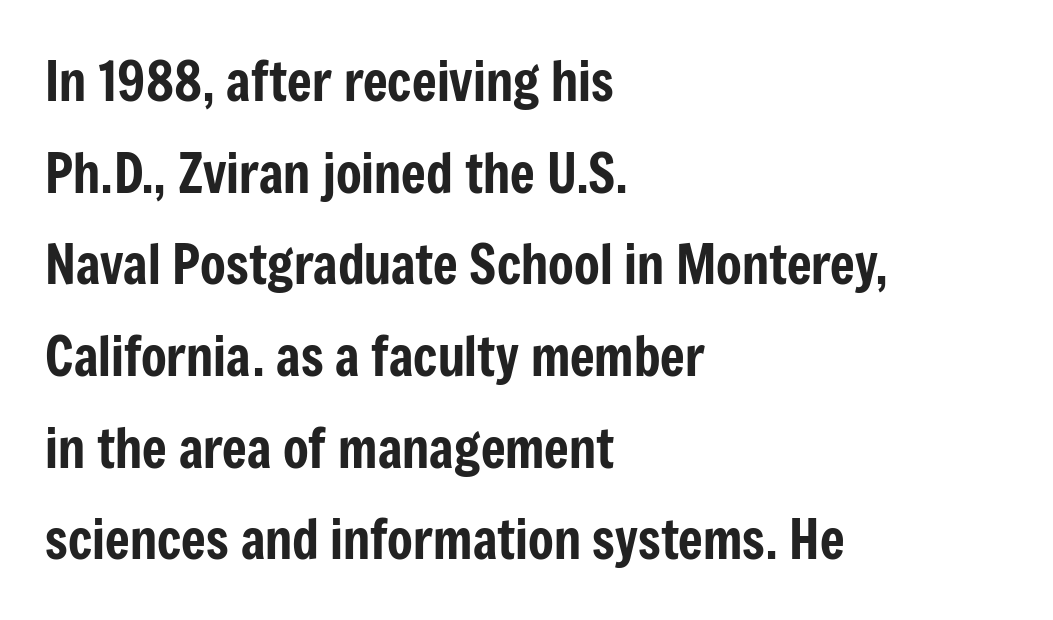
{"serif": "no", "italic": "no", "width": "condensed", "stroke_contrast": "low", "x_height": "medium", "monospaced": "no", "underline": "no", "align": "left", "line_spacing_ratio": 1.73, "letter_spacing": "normal", "letter_spacing_em": 0.0, "glyph_px": 53}
